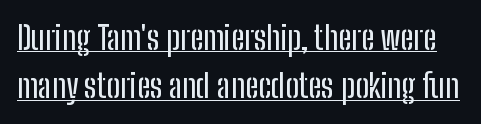
The image shows 33 px condensed sans-serif type, upright; set normal line spacing (1.46x), normal letter spacing, underlined; low stroke contrast and a medium x-height.
